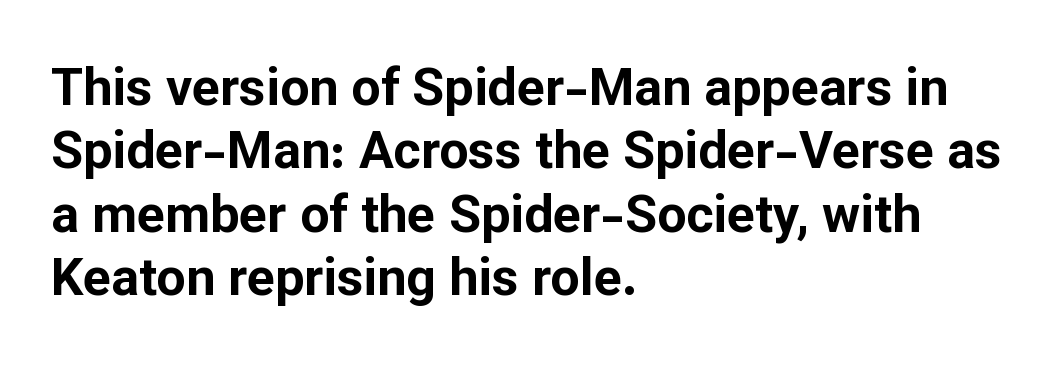
Q: Is the text bold? A: Yes.
Q: Is the text italic (slanted)? A: No, it is upright.
Q: Is the typeface a serif or a sans-serif typeface? A: Sans-serif.
Q: Is the text underlined? A: No.
Q: How is the paragraph aligned? A: Left-aligned.
Q: Is the spacing between letters normal or unusually wide? A: Normal.
Q: Width (condensed, normal, or wide)? A: Normal.
Q: Stroke contrast? A: Low.
Q: x-height? A: Medium.
Q: Monospaced? A: No.
